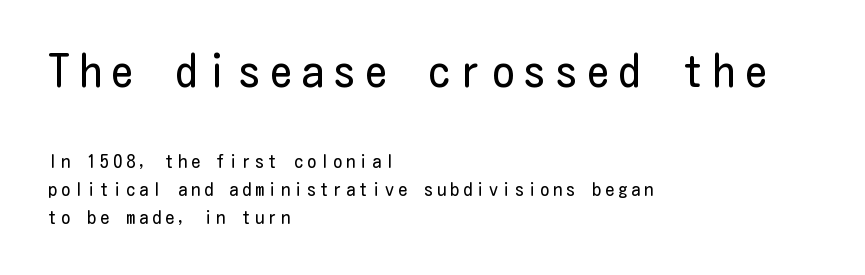
{"serif": "no", "italic": "no", "bold": "no", "weight": "regular", "width": "condensed", "stroke_contrast": "low", "x_height": "medium", "underline": "no", "align": "left", "line_spacing": "normal", "line_spacing_ratio": 1.56, "letter_spacing": "wide", "letter_spacing_em": 0.22, "larger_block": "first", "size_ratio": 2.44, "glyph_px": 44}
